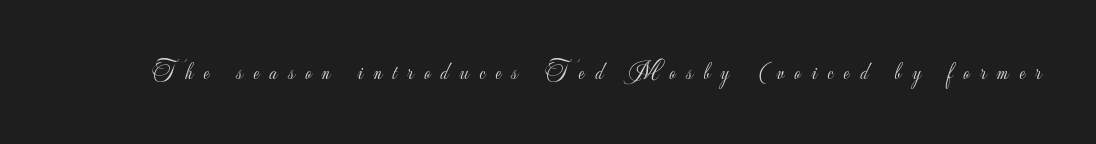
{"bold": "no", "underline": "no", "letter_spacing": "wide", "letter_spacing_em": 0.45, "glyph_px": 24}
